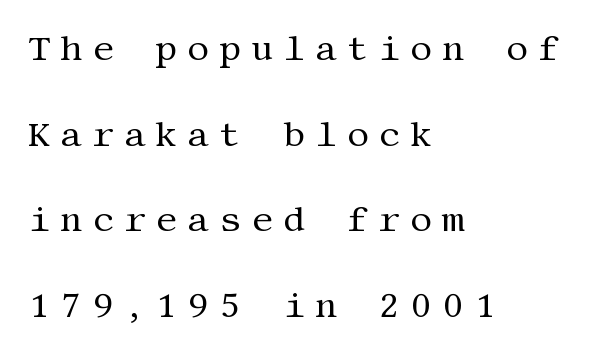
Every row of glyphs begins at an identical x-position on the left. Style check: upright. The line-height multiplier appears high, well above default. Ink coverage per letter is moderate at most. What stands out about the letter spacing? Its width — letters are far apart.
